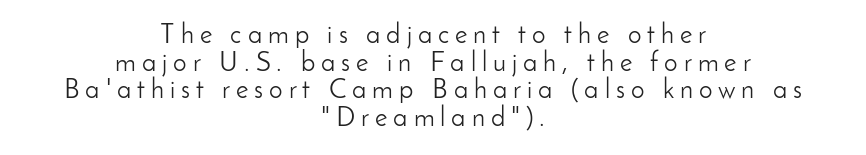
{"italic": "no", "bold": "no", "underline": "no", "align": "center", "line_spacing": "tight", "line_spacing_ratio": 1.02, "letter_spacing": "wide", "letter_spacing_em": 0.22, "glyph_px": 27}
